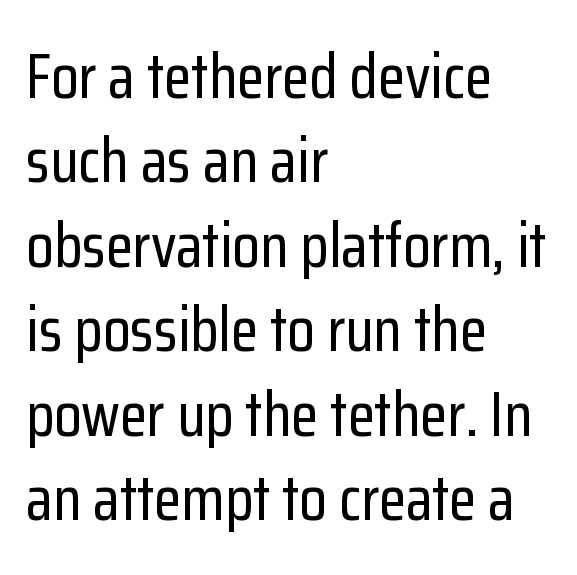
The specimen omits any rule beneath the text block's lines. One glance says typical: line gaps are just what's usual. Caption: standard tracking, unaltered. Each letter's strokes conclude bluntly, with no projecting serifs.
